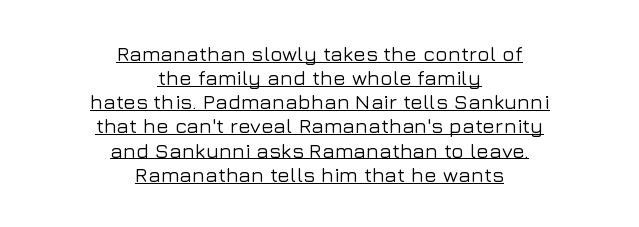
Q: Is the text italic (slanted)? A: No, it is upright.
Q: Is the text underlined? A: Yes.
Q: How is the paragraph aligned? A: Centered.
Q: Is the spacing between letters normal or unusually wide? A: Normal.
Q: Is the spacing between lines tight, normal or loose? A: Tight.
